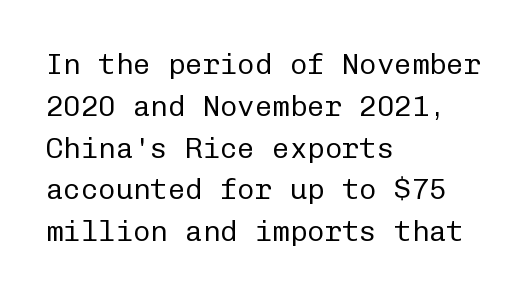
Q: Is the text bold? A: No.
Q: Is the text italic (slanted)? A: No, it is upright.
Q: Is the typeface a serif or a sans-serif typeface? A: Sans-serif.
Q: Is the text underlined? A: No.
Q: How is the paragraph aligned? A: Left-aligned.
Q: Is the spacing between letters normal or unusually wide? A: Normal.
Q: Is the spacing between lines tight, normal or loose? A: Normal.
Q: Width (condensed, normal, or wide)? A: Normal.
Q: Stroke contrast? A: Low.
Q: x-height? A: Medium.
Q: Monospaced? A: Yes.
